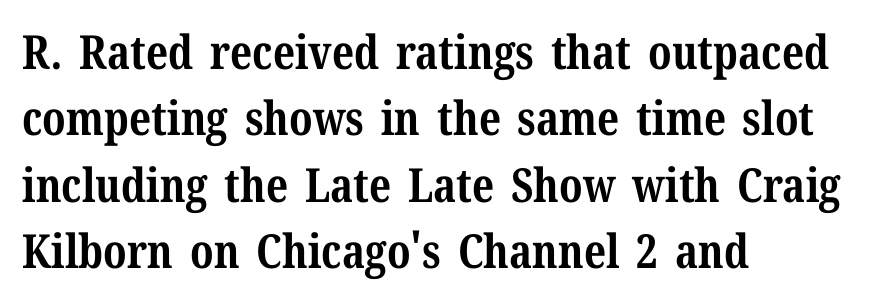
The image shows 47 px bold serif type, upright; set left-aligned, normal line spacing (1.41x), normal letter spacing, not underlined; medium stroke contrast and a medium x-height.
